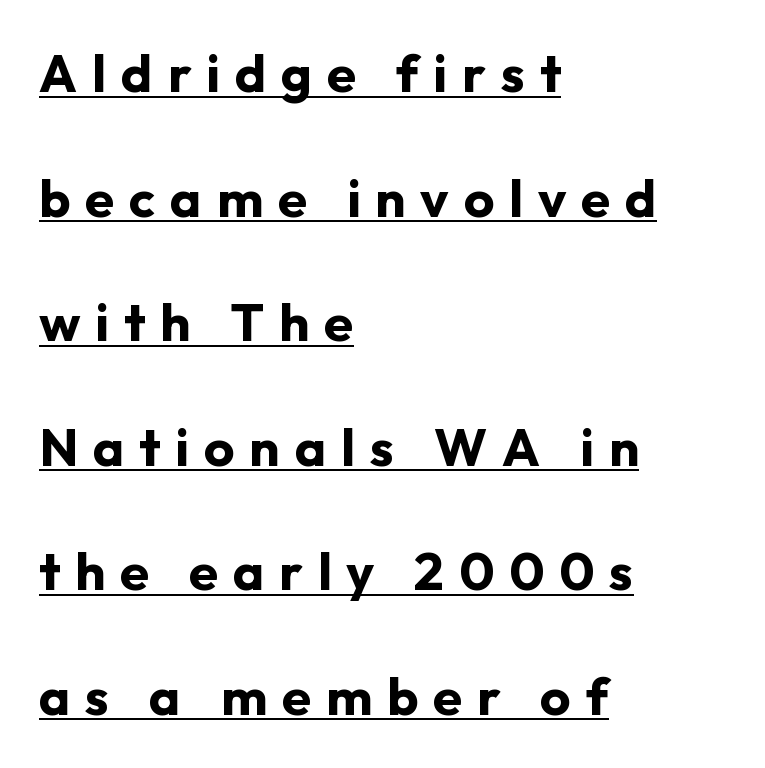
{"serif": "no", "italic": "no", "bold": "yes", "weight": "bold", "width": "normal", "stroke_contrast": "low", "x_height": "medium", "monospaced": "no", "underline": "yes", "align": "left", "line_spacing": "loose", "line_spacing_ratio": 2.35, "letter_spacing": "wide", "letter_spacing_em": 0.28, "glyph_px": 53}
